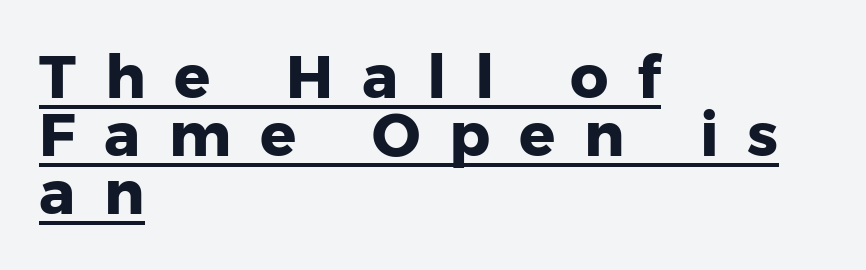
The rendering uses natural spacing where letterforms have individual widths. A roman cut, with each character standing at attention. The line texture is sparse and dotted thanks to wide tracking. The lettering is marked with a stroke running underneath it. I'd call this a sans setting — the letters go barefoot.
